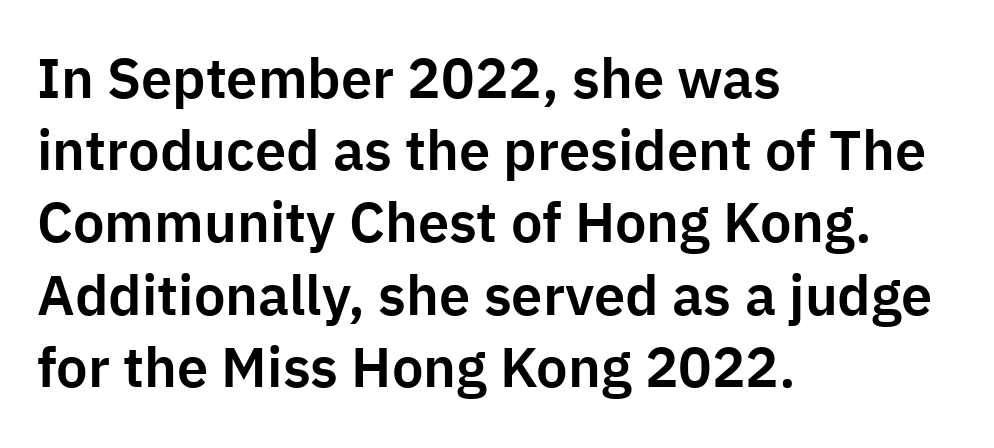
The image shows 56 px sans-serif type, upright; set left-aligned, normal line spacing (1.29x), normal letter spacing, not underlined; low stroke contrast and a medium x-height.
